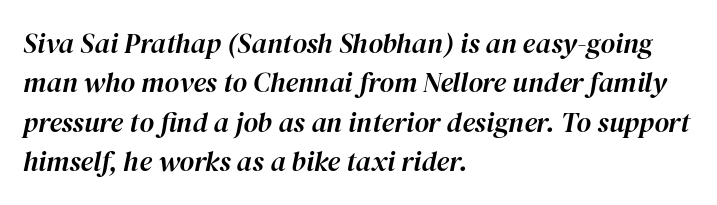
The image shows 28 px text type, italic (leaning right); set left-aligned, normal line spacing (1.41x), normal letter spacing, not underlined; high stroke contrast and a medium x-height.
